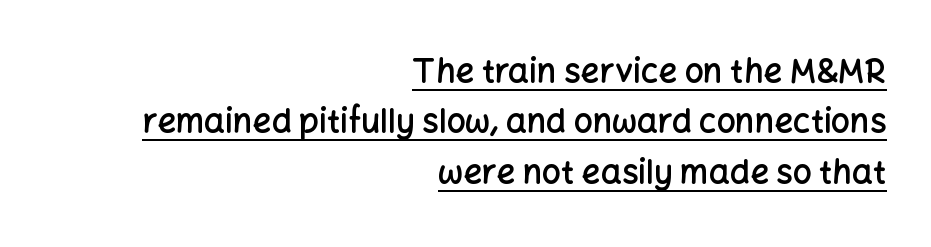
Q: Is the text bold? A: Semi-bold.
Q: Is the text italic (slanted)? A: No, it is upright.
Q: Is the typeface a serif or a sans-serif typeface? A: Sans-serif.
Q: Is the text underlined? A: Yes.
Q: How is the paragraph aligned? A: Right-aligned.
Q: Is the spacing between letters normal or unusually wide? A: Normal.
Q: Is the spacing between lines tight, normal or loose? A: Normal.
Q: Width (condensed, normal, or wide)? A: Normal.
Q: Stroke contrast? A: Low.
Q: x-height? A: Medium.
Q: Monospaced? A: No.
